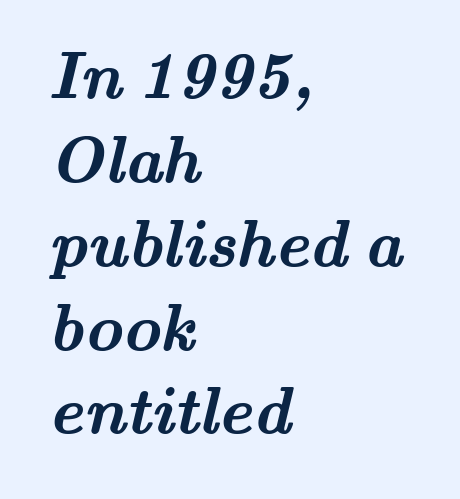
Q: Is the text bold? A: Yes.
Q: Is the typeface a serif or a sans-serif typeface? A: Serif.
Q: Is the text underlined? A: No.
Q: How is the paragraph aligned? A: Left-aligned.
Q: Is the spacing between letters normal or unusually wide? A: Normal.
Q: Is the spacing between lines tight, normal or loose? A: Normal.
Q: Width (condensed, normal, or wide)? A: Wide.
Q: Stroke contrast? A: Medium.
Q: x-height? A: Small.
Q: Monospaced? A: No.
